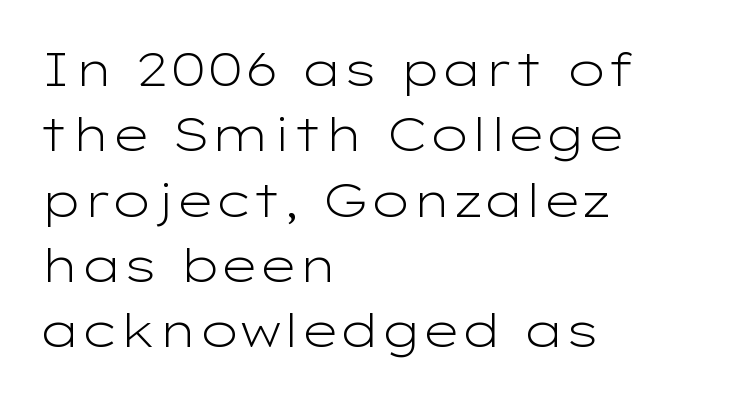
Compared with a centered layout, this one pins lines to the left instead. The space directly below the letters is spotless. Posture: upright roman. One glance says typical: line gaps are just what's usual.
